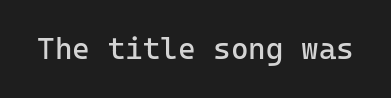
{"serif": "no", "italic": "no", "bold": "no", "weight": "regular", "width": "normal", "stroke_contrast": "low", "x_height": "medium", "monospaced": "yes", "underline": "no", "letter_spacing": "normal", "letter_spacing_em": 0.0, "glyph_px": 30}
